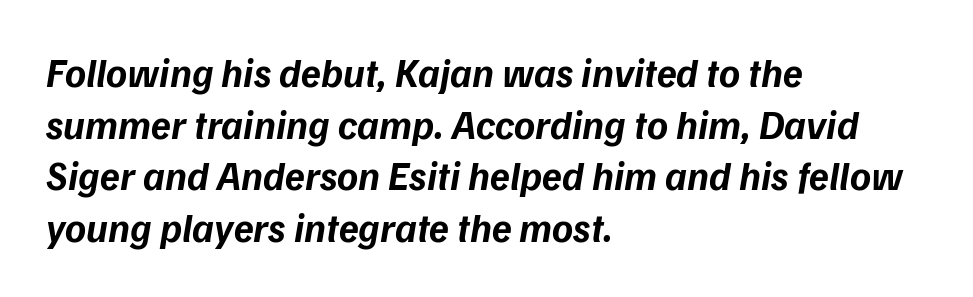
Q: Is the text bold? A: Yes.
Q: Is the typeface a serif or a sans-serif typeface? A: Sans-serif.
Q: Is the text underlined? A: No.
Q: How is the paragraph aligned? A: Left-aligned.
Q: Is the spacing between letters normal or unusually wide? A: Normal.
Q: Is the spacing between lines tight, normal or loose? A: Normal.
Q: Width (condensed, normal, or wide)? A: Normal.
Q: Stroke contrast? A: Low.
Q: x-height? A: Medium.
Q: Monospaced? A: No.
